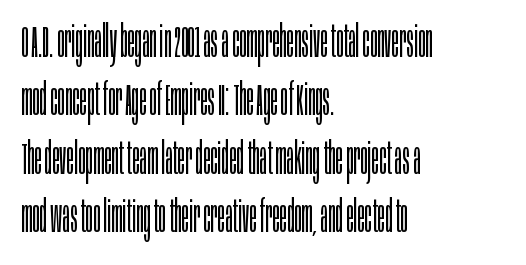
A light-to-regular cut is what we see here. It's the straight-up-and-down kind of type. Compared with typical paragraphs, the rows here are spaced about the same. The rag falls on the right side of this text block. There is no visible air inserted between adjacent glyphs.
